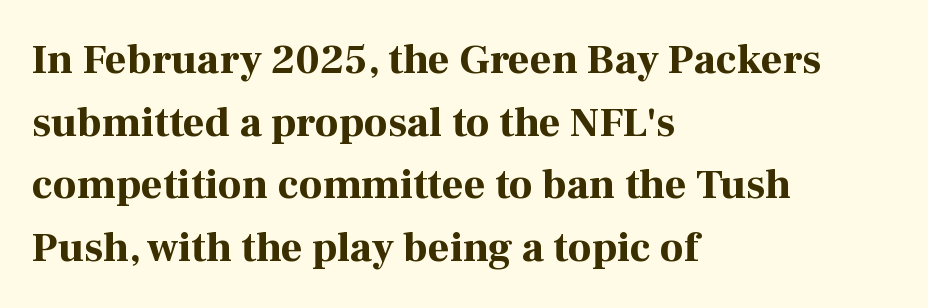
The image shows 42 px bold serif type, upright; set left-aligned, normal line spacing (1.49x), normal letter spacing, not underlined; high stroke contrast and a medium x-height.
